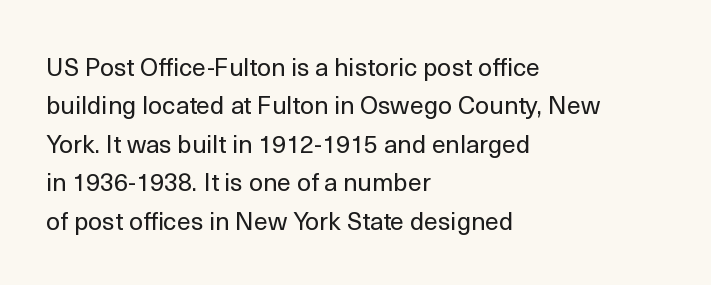
The image shows 25 px text type, upright; set left-aligned, normal line spacing (1.54x), normal letter spacing, not underlined.
